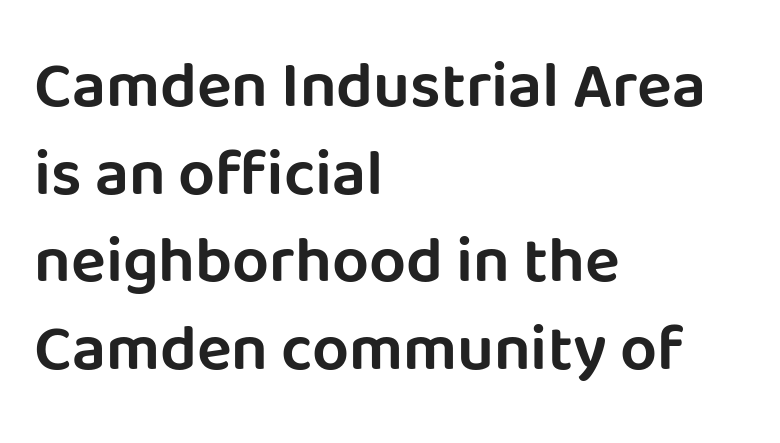
Q: Is the text italic (slanted)? A: No, it is upright.
Q: Is the typeface a serif or a sans-serif typeface? A: Sans-serif.
Q: Is the text underlined? A: No.
Q: How is the paragraph aligned? A: Left-aligned.
Q: Is the spacing between letters normal or unusually wide? A: Normal.
Q: Is the spacing between lines tight, normal or loose? A: Normal.
Q: Width (condensed, normal, or wide)? A: Normal.
Q: Stroke contrast? A: Low.
Q: x-height? A: Large.
Q: Monospaced? A: No.
